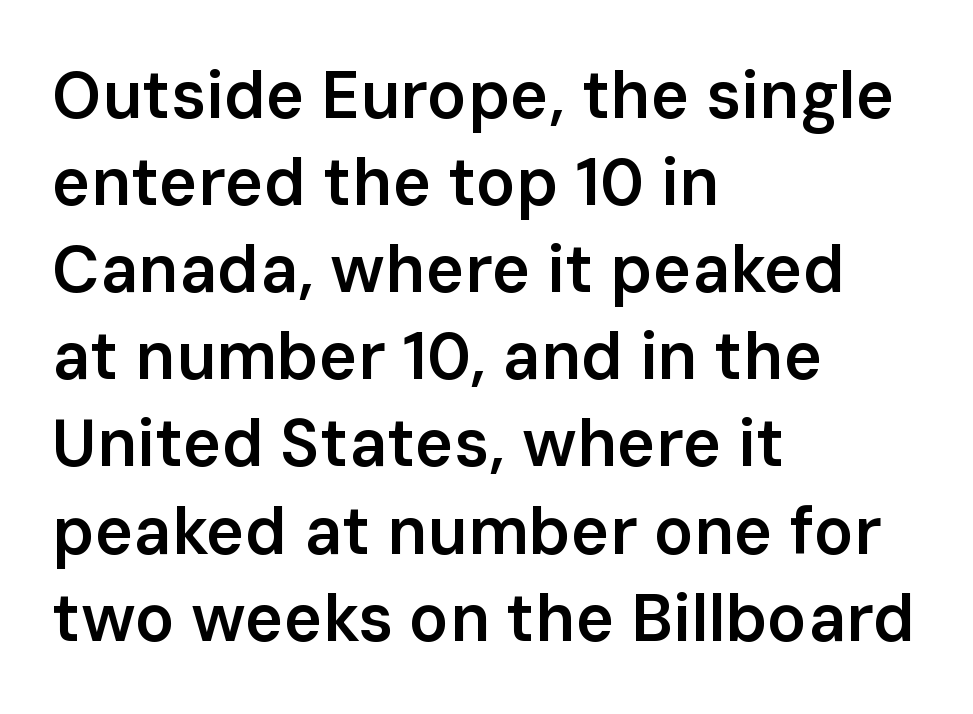
Rows of type keep a routine distance in the vertical direction. Words float on clear page, feet unadorned. All the whitespace from short lines collects on the right. The font family rendered here belongs to the sans-serif group. The gaps between neighbouring characters are ordinary and unremarkable. Look at the stroke-to-counter ratio: somewhat heavy, a semibold.
